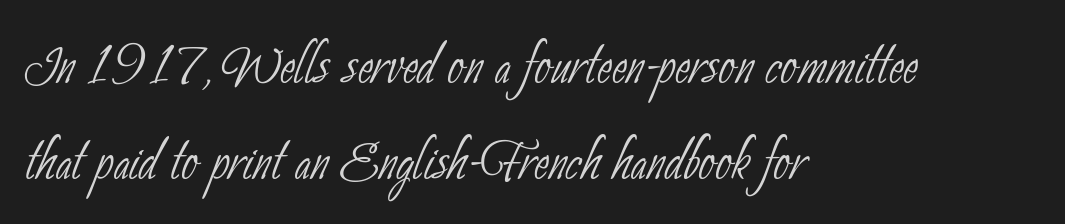
The image shows 72 px thin, condensed sans-serif type; set left-aligned, normal line spacing (1.33x), normal letter spacing, not underlined; low stroke contrast and a small x-height.
